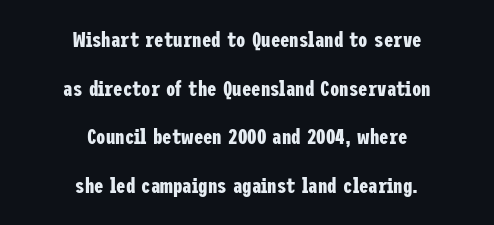
Q: Is the text bold? A: Yes.
Q: Is the text italic (slanted)? A: No, it is upright.
Q: Is the text underlined? A: No.
Q: How is the paragraph aligned? A: Centered.
Q: Is the spacing between letters normal or unusually wide? A: Normal.
Q: Is the spacing between lines tight, normal or loose? A: Loose.
